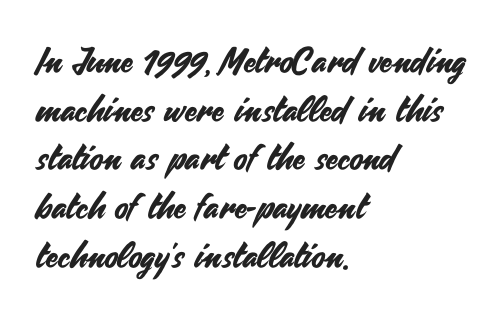
Do the characters align in a grid? No, the font is proportional. Unmarked baselines from the first word to the last. The rendering anchors every line to the left-hand side.
